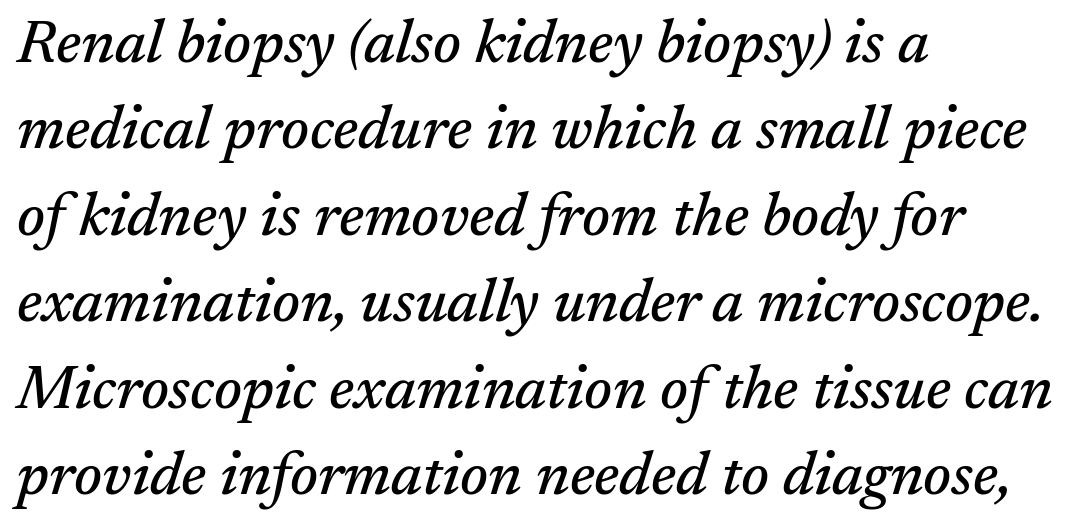
The image shows 60 px serif type, italic (leaning right); set left-aligned, normal line spacing (1.44x), normal letter spacing, not underlined; medium stroke contrast and a medium x-height.
